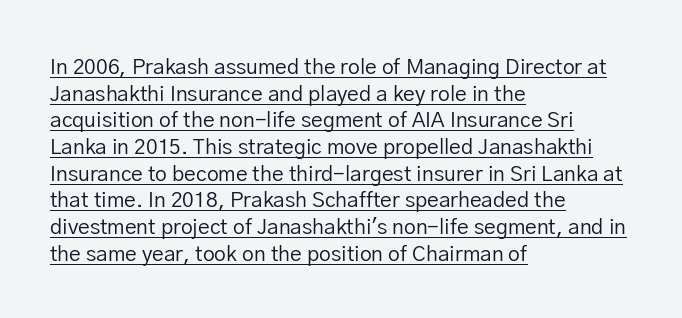
Q: Is the text bold? A: No.
Q: Is the text italic (slanted)? A: No, it is upright.
Q: Is the text underlined? A: Yes.
Q: How is the paragraph aligned? A: Left-aligned.
Q: Is the spacing between letters normal or unusually wide? A: Normal.
Q: Is the spacing between lines tight, normal or loose? A: Normal.
